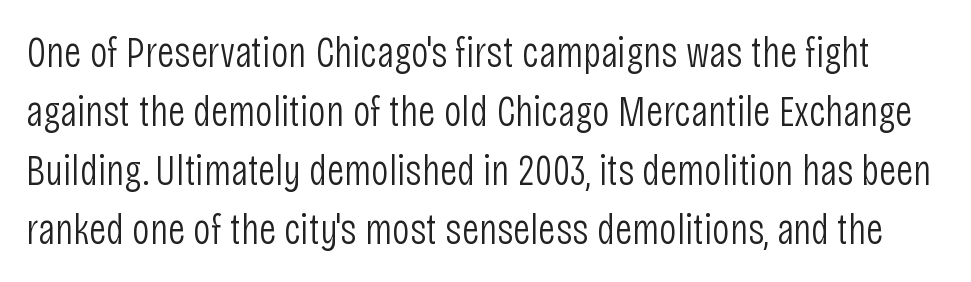
{"serif": "no", "italic": "no", "bold": "no", "weight": "light", "width": "condensed", "stroke_contrast": "low", "x_height": "large", "monospaced": "no", "underline": "no", "line_spacing": "normal", "line_spacing_ratio": 1.34, "letter_spacing": "normal", "letter_spacing_em": 0.0, "glyph_px": 44}
